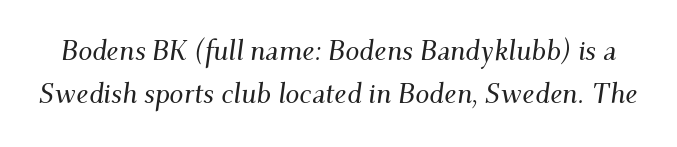
The image shows 28 px serif type, italic (leaning right); set normal line spacing (1.55x), normal letter spacing, not underlined; medium stroke contrast and a small x-height.
